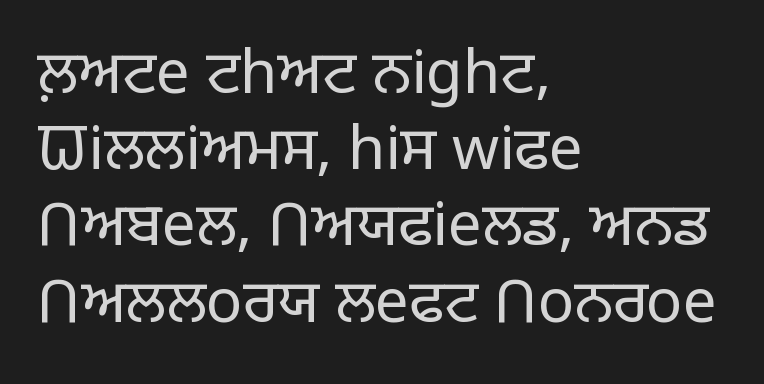
Q: Is the text bold? A: No.
Q: Is the text italic (slanted)? A: No, it is upright.
Q: Is the typeface a serif or a sans-serif typeface? A: Sans-serif.
Q: Is the text underlined? A: No.
Q: How is the paragraph aligned? A: Left-aligned.
Q: Is the spacing between letters normal or unusually wide? A: Normal.
Q: Is the spacing between lines tight, normal or loose? A: Normal.
Q: Width (condensed, normal, or wide)? A: Normal.
Q: Stroke contrast? A: Low.
Q: x-height? A: Large.
Q: Monospaced? A: No.
